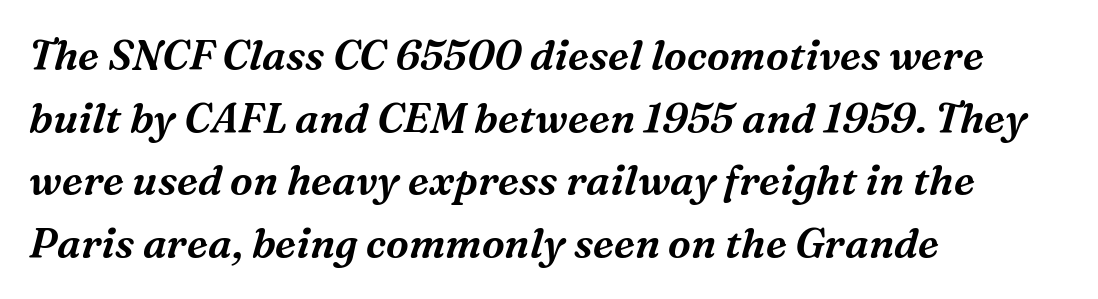
{"serif": "yes", "italic": "yes", "lean": "right", "slant_degrees": 16, "width": "normal", "stroke_contrast": "medium", "x_height": "medium", "monospaced": "no", "underline": "no", "align": "left", "line_spacing": "normal", "line_spacing_ratio": 1.53, "letter_spacing": "normal", "letter_spacing_em": 0.0, "glyph_px": 41}
